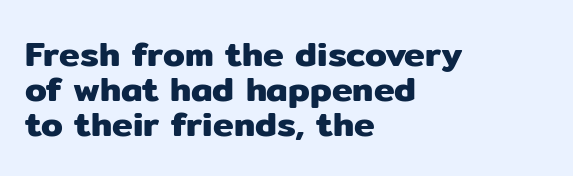
Q: Is the text italic (slanted)? A: No, it is upright.
Q: Is the typeface a serif or a sans-serif typeface? A: Sans-serif.
Q: Is the text underlined? A: No.
Q: How is the paragraph aligned? A: Left-aligned.
Q: Is the spacing between letters normal or unusually wide? A: Normal.
Q: Is the spacing between lines tight, normal or loose? A: Tight.
Q: Width (condensed, normal, or wide)? A: Normal.
Q: Stroke contrast? A: Low.
Q: x-height? A: Medium.
Q: Monospaced? A: No.
